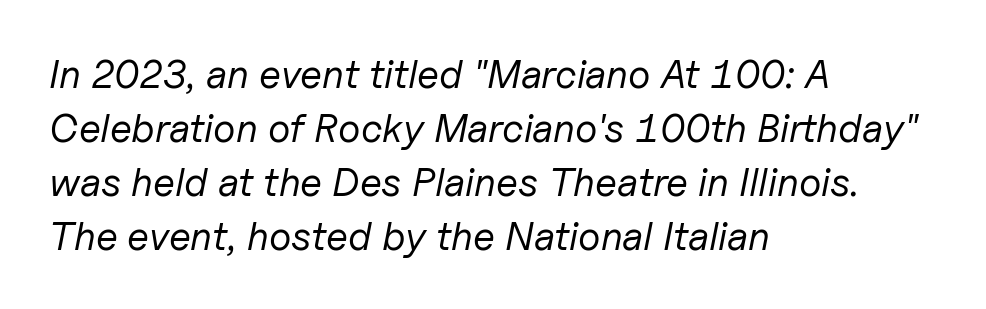
{"italic": "yes", "lean": "right", "slant_degrees": 11, "bold": "no", "weight": "regular", "width": "normal", "stroke_contrast": "low", "x_height": "medium", "monospaced": "no", "underline": "no", "align": "left", "line_spacing": "normal", "line_spacing_ratio": 1.35, "letter_spacing": "normal", "letter_spacing_em": 0.0, "glyph_px": 40}
